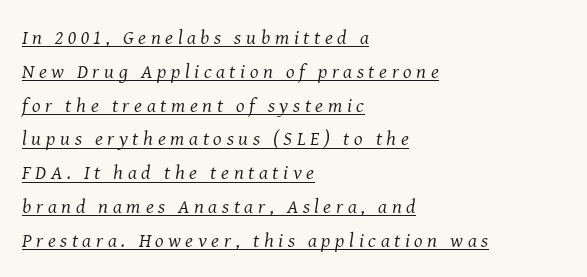
{"italic": "yes", "lean": "right", "slant_degrees": 8, "bold": "no", "underline": "yes", "align": "left", "line_spacing": "normal", "line_spacing_ratio": 1.69, "letter_spacing": "wide", "letter_spacing_em": 0.23, "glyph_px": 20}
